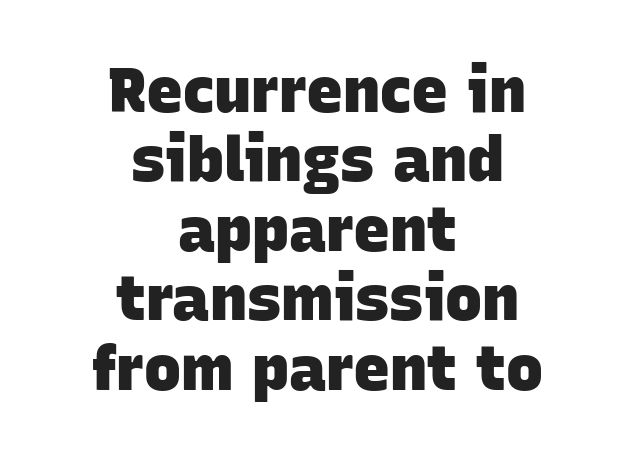
{"serif": "no", "bold": "yes", "weight": "heavy", "width": "normal", "stroke_contrast": "low", "x_height": "large", "monospaced": "no", "underline": "no", "align": "center", "line_spacing": "tight", "line_spacing_ratio": 1.12, "letter_spacing": "normal", "letter_spacing_em": 0.0, "glyph_px": 62}
